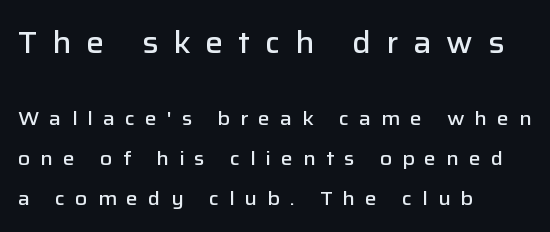
Q: Is the text bold? A: Semi-bold.
Q: Is the text italic (slanted)? A: No, it is upright.
Q: Is the typeface a serif or a sans-serif typeface? A: Sans-serif.
Q: Is the text underlined? A: No.
Q: How is the paragraph aligned? A: Left-aligned.
Q: Is the spacing between letters normal or unusually wide? A: Unusually wide.
Q: Is the spacing between lines tight, normal or loose? A: Loose.
Q: Which block of text is set in a larger size, the first (top) or the second (bottom)? A: The first (top) one.
Q: Width (condensed, normal, or wide)? A: Normal.
Q: Stroke contrast? A: Low.
Q: x-height? A: Medium.
Q: Monospaced? A: No.
